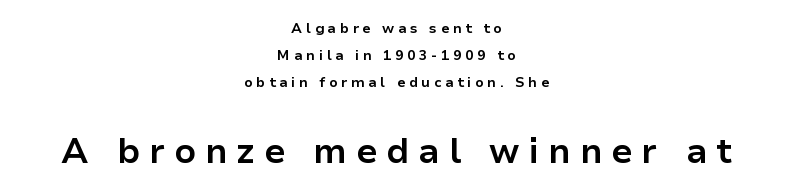
{"serif": "no", "italic": "no", "bold": "yes", "weight": "bold", "width": "normal", "stroke_contrast": "low", "x_height": "medium", "monospaced": "no", "underline": "no", "align": "center", "line_spacing": "loose", "line_spacing_ratio": 1.92, "letter_spacing": "wide", "letter_spacing_em": 0.26, "larger_block": "second", "size_ratio": 2.5, "glyph_px": 35}
